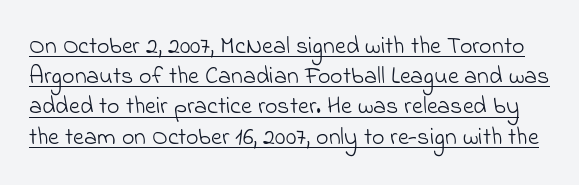
The image shows 24 px text type; set normal line spacing (1.26x), normal letter spacing, underlined.
